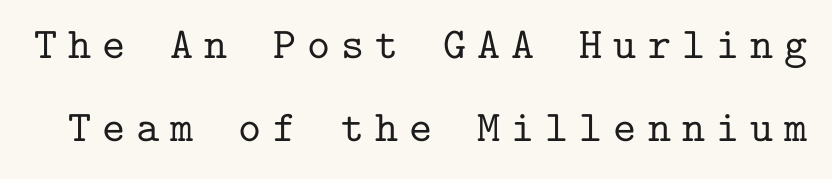
{"serif": "yes", "italic": "no", "width": "normal", "stroke_contrast": "low", "x_height": "medium", "monospaced": "yes", "underline": "no", "line_spacing_ratio": 1.89, "letter_spacing": "wide", "letter_spacing_em": 0.25, "glyph_px": 44}
